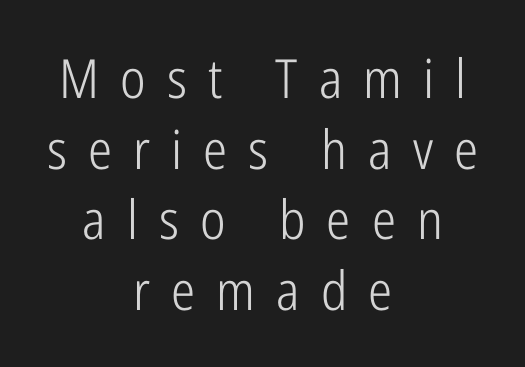
The passage shown is not underscored anywhere. The tracking jumps out immediately: characters are airy and widely separated. Font category for this specimen: sans-serif. Reading down the column, the eye jumps a familiar distance to each next line. Layout note: lines centered. A typesetter would call this proportional, since set widths differ per character.
